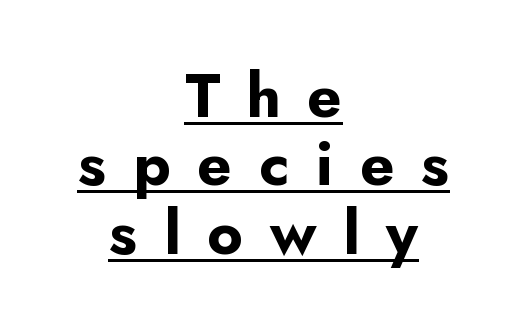
The typesetter chose a symmetrical, centered arrangement here. Descenders here cross a horizontal rule under the line. Nothing sits at the stroke ends, so this counts as sans-serif. How are the letters spaced? Widely, with obvious added tracking.
